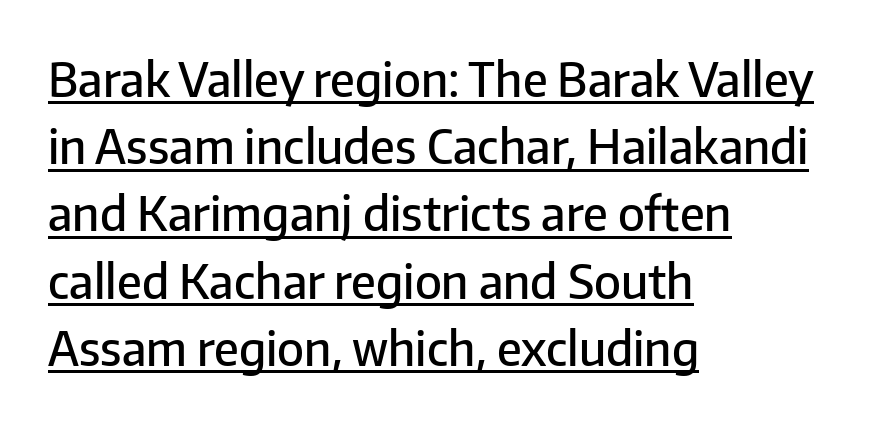
{"serif": "no", "italic": "no", "bold": "semi", "weight": "semibold", "width": "normal", "stroke_contrast": "low", "x_height": "medium", "monospaced": "no", "underline": "yes", "align": "left", "line_spacing": "normal", "line_spacing_ratio": 1.43, "letter_spacing": "normal", "letter_spacing_em": 0.0, "glyph_px": 47}
